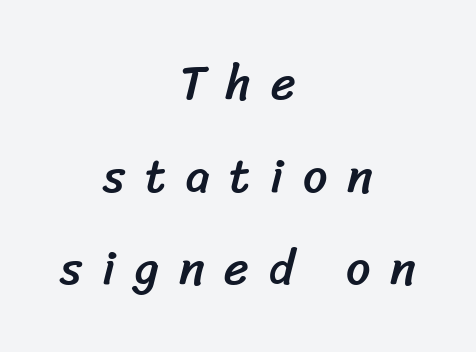
The image shows 48 px sans-serif type; set centered, loose line spacing (1.93x), unusually wide letter spacing (+0.41 em), not underlined; low stroke contrast and a medium x-height.
